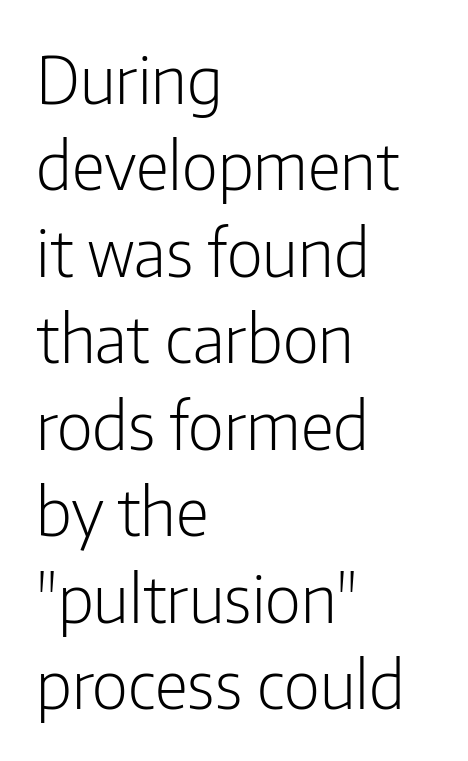
The image shows 66 px light, condensed sans-serif type, upright; set left-aligned, normal line spacing (1.31x), normal letter spacing, not underlined; low stroke contrast and a medium x-height.
